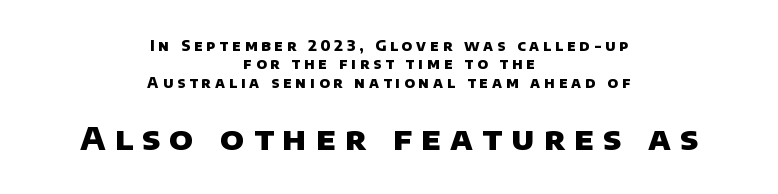
Q: Is the text bold? A: Yes.
Q: Is the typeface a serif or a sans-serif typeface? A: Sans-serif.
Q: Is the text underlined? A: No.
Q: How is the paragraph aligned? A: Centered.
Q: Is the spacing between letters normal or unusually wide? A: Unusually wide.
Q: Is the spacing between lines tight, normal or loose? A: Normal.
Q: Which block of text is set in a larger size, the first (top) or the second (bottom)? A: The second (bottom) one.
Q: Width (condensed, normal, or wide)? A: Normal.
Q: Stroke contrast? A: Low.
Q: x-height? A: Large.
Q: Monospaced? A: No.
